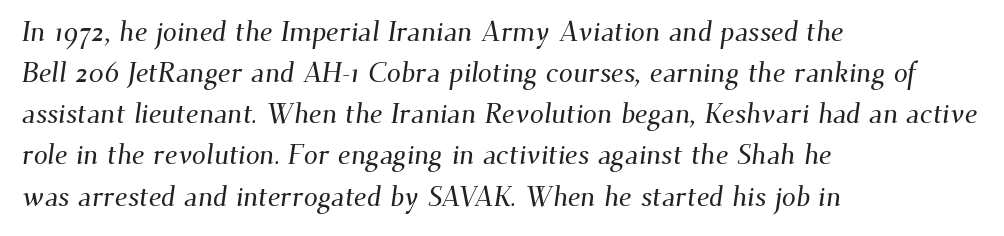
The rows are spaced the way most documents space them. Look at the bottom of the vertical strokes: they flare into serifs here. The baseline area is clear. Notice how the passage keeps a crisp vertical edge on the left only.
